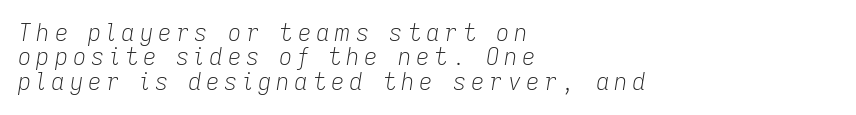
Q: Is the text bold? A: No.
Q: Is the text italic (slanted)? A: Yes, it leans right by about 9 degrees.
Q: Is the text underlined? A: No.
Q: How is the paragraph aligned? A: Left-aligned.
Q: Is the spacing between letters normal or unusually wide? A: Unusually wide.
Q: Is the spacing between lines tight, normal or loose? A: Tight.
